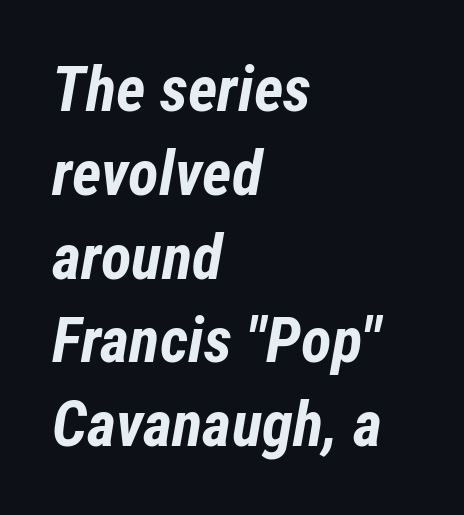
The image shows 63 px bold, condensed type, italic (leaning right); set left-aligned, normal line spacing (1.33x), normal letter spacing, not underlined; low stroke contrast and a medium x-height.
